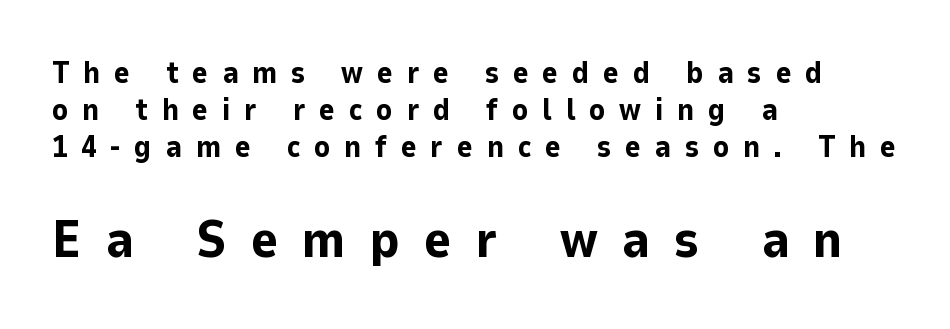
The image shows 52 px bold sans-serif type, upright; set left-aligned, line spacing 1.23x, unusually wide letter spacing (+0.46 em), not underlined; the second (bottom) block is 1.73x larger; low stroke contrast and a medium x-height.
